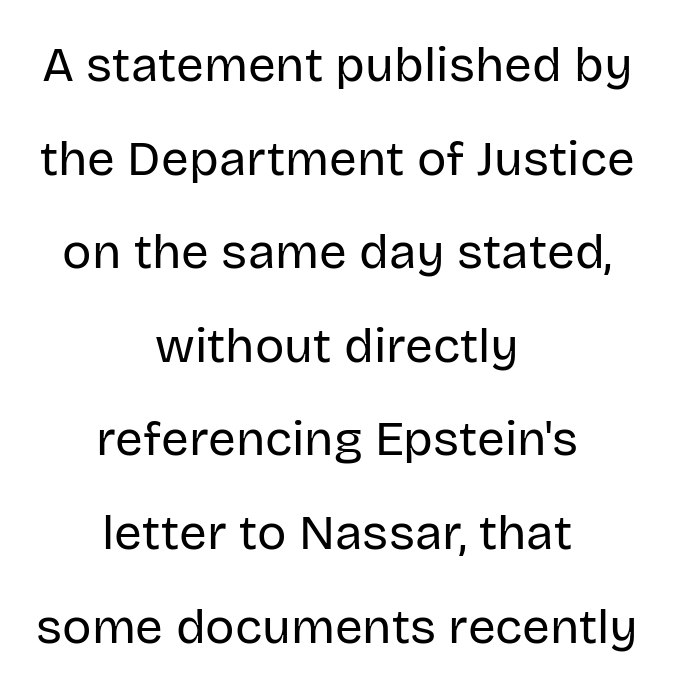
This is not heavy type; no bold has been used. Note the varied advance widths — an 'i' is clearly narrower than an 'm'. One glance says open: line gaps are wider than usual. Here the glyphs are tracked normally, forming tight word shapes.
